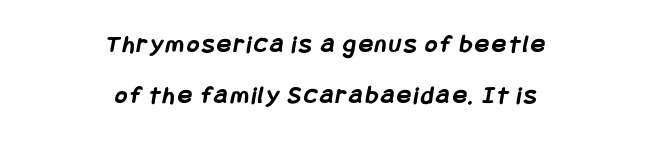
{"bold": "yes", "underline": "no", "align": "center", "line_spacing": "loose", "line_spacing_ratio": 1.98, "glyph_px": 26}
